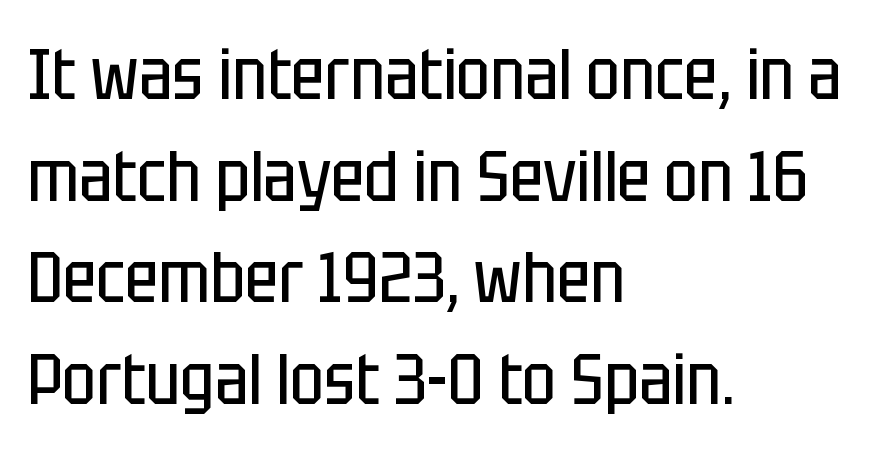
{"serif": "no", "italic": "no", "bold": "no", "weight": "regular", "width": "condensed", "stroke_contrast": "low", "x_height": "large", "monospaced": "no", "underline": "no", "align": "left", "line_spacing": "normal", "line_spacing_ratio": 1.41, "letter_spacing": "normal", "letter_spacing_em": 0.0, "glyph_px": 72}
